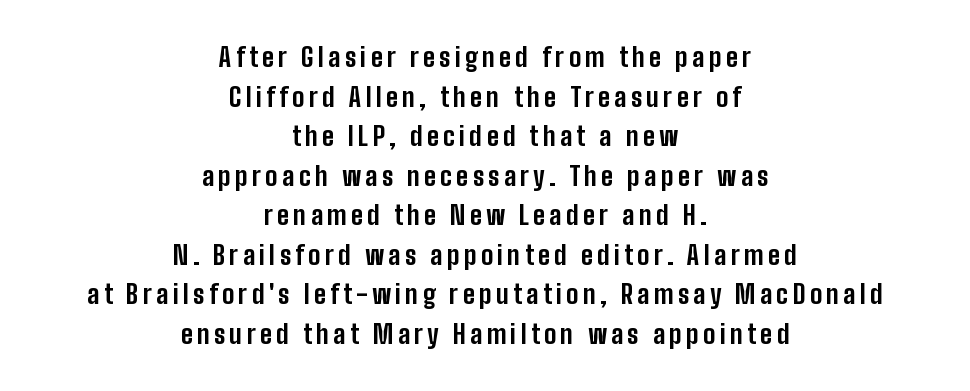
Q: Is the text bold? A: Yes.
Q: Is the text italic (slanted)? A: No, it is upright.
Q: Is the text underlined? A: No.
Q: How is the paragraph aligned? A: Centered.
Q: Is the spacing between lines tight, normal or loose? A: Normal.
